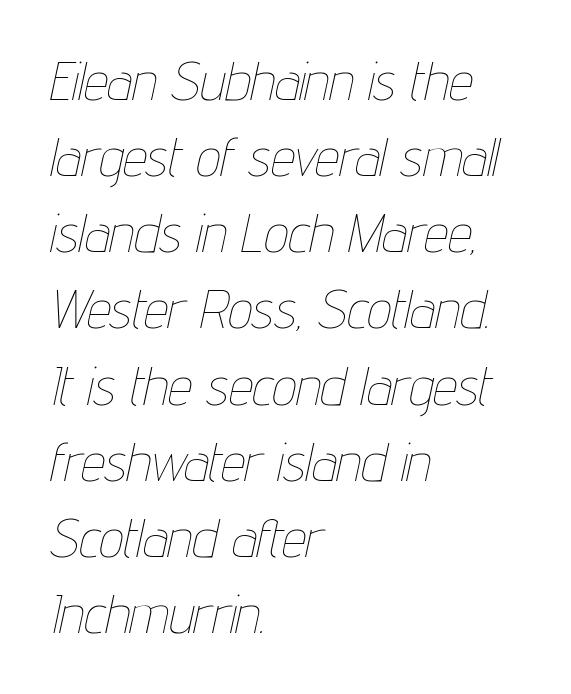
Would a proofreader flag this as italicized? Yes. No extra ink here — the face is not bold. The lines in this sample share a left origin and differ only in where they stop. Honestly, there is no underline to notice here at all. This sample has the flowing, uneven cadence of proportional lettering.
